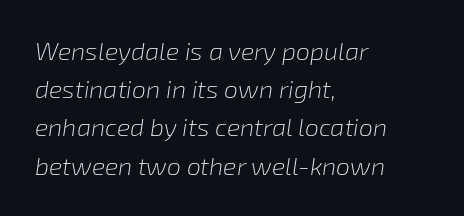
The image shows 25 px text type, italic (leaning right); set left-aligned, normal line spacing (1.53x), normal letter spacing, not underlined.
